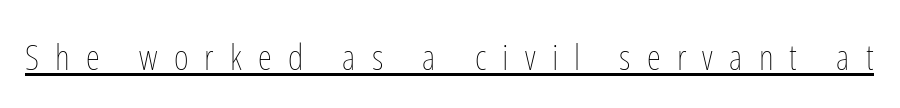
Q: Is the text bold? A: No.
Q: Is the text italic (slanted)? A: No, it is upright.
Q: Is the text underlined? A: Yes.
Q: Is the spacing between letters normal or unusually wide? A: Unusually wide.
Q: Width (condensed, normal, or wide)? A: Condensed.
Q: Stroke contrast? A: Low.
Q: x-height? A: Medium.
Q: Monospaced? A: No.
